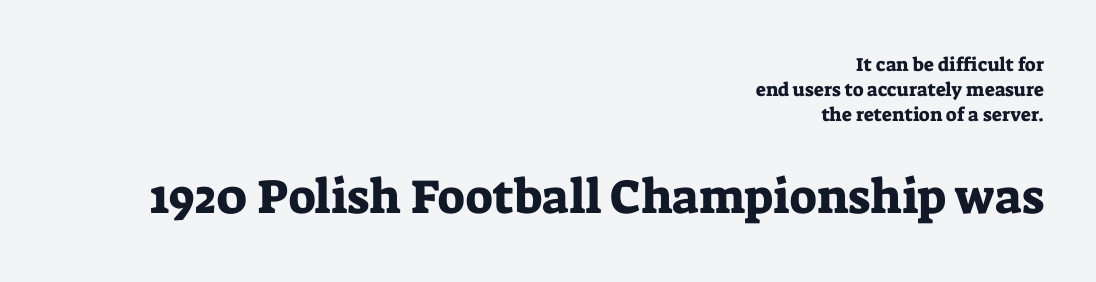
The image shows 48 px serif type, upright; set right-aligned, normal line spacing (1.31x), normal letter spacing, not underlined; the second (bottom) block is 2.53x larger; low stroke contrast and a medium x-height.
